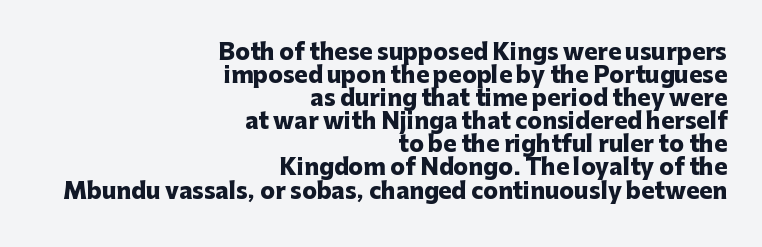
The image shows 22 px bold type, upright; set right-aligned, tight line spacing (1.05x), normal letter spacing, not underlined.
